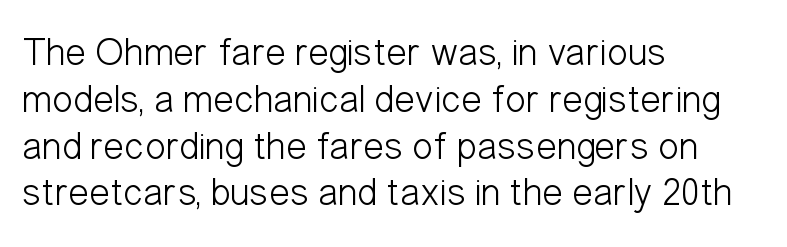
The image shows 39 px light, condensed sans-serif type, upright; set left-aligned, line spacing 1.2x, normal letter spacing, not underlined; low stroke contrast and a medium x-height.
